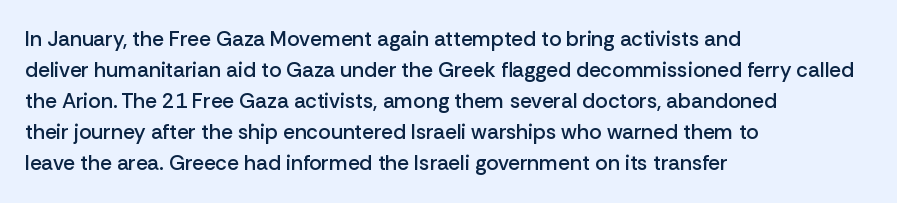
Observe the ordinary spacing: letters are neighbours, not strangers. Which margin do the lines hug? The left one — the right edge is uneven. Compared with typical paragraphs, the rows here are spaced about the same. Notice how the stems are strictly vertical — no italics here. Compared with an ordinary text face, these strokes are moderately heavier — a semibold. Clear beneath every line of the passage.
